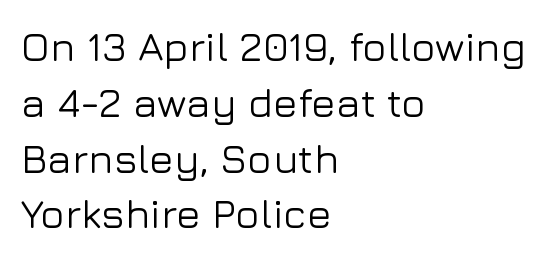
Is this a fixed-width face? No — the glyphs have proportional, varying widths. Line starts are locked; line ends wander. This block has exactly the height ordinary leading produces. Each letter's strokes conclude bluntly, with no projecting serifs. Bare-footed words on every line.
